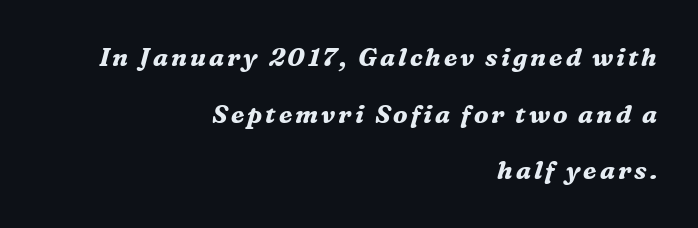
Unmarked baselines from the first word to the last. Every character sits at an angle, as italics do. The compositor pushed each line to the right boundary. The vertical gap from one line to the next is large.
